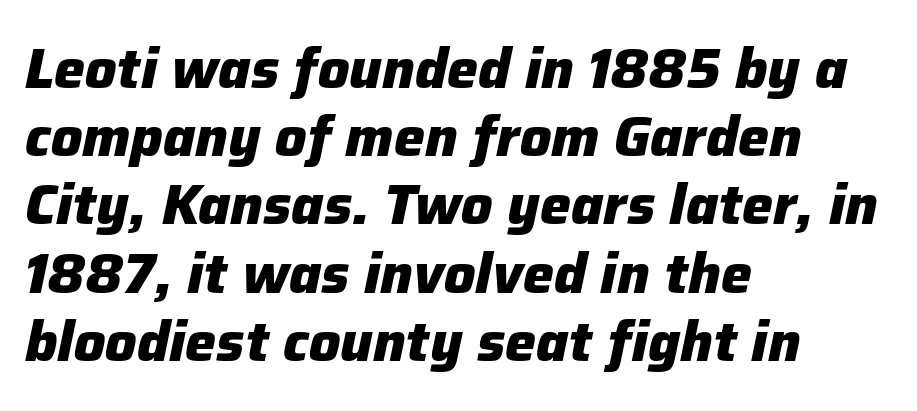
Q: Is the text bold? A: Yes.
Q: Is the text italic (slanted)? A: Yes, it leans right by about 12 degrees.
Q: Is the text underlined? A: No.
Q: How is the paragraph aligned? A: Left-aligned.
Q: Is the spacing between letters normal or unusually wide? A: Normal.
Q: Width (condensed, normal, or wide)? A: Normal.
Q: Stroke contrast? A: Low.
Q: x-height? A: Medium.
Q: Monospaced? A: No.
